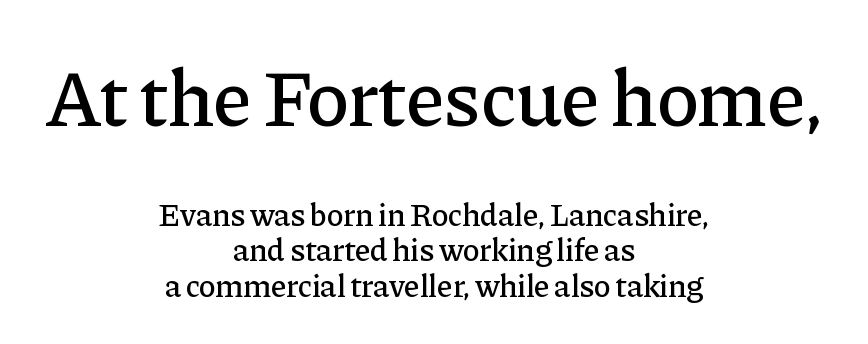
The image shows 80 px serif type, upright; set centered, tight line spacing (1.11x), normal letter spacing, not underlined; the first (top) block is 2.5x larger; low stroke contrast and a medium x-height.
